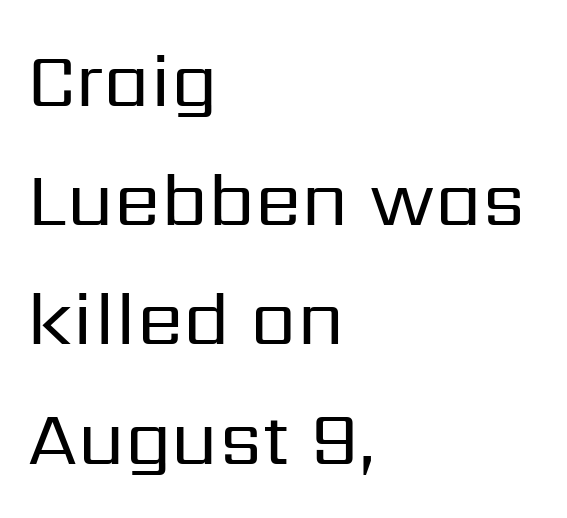
Q: Is the text bold? A: No.
Q: Is the text italic (slanted)? A: No, it is upright.
Q: Is the typeface a serif or a sans-serif typeface? A: Sans-serif.
Q: Is the text underlined? A: No.
Q: How is the paragraph aligned? A: Left-aligned.
Q: Is the spacing between letters normal or unusually wide? A: Normal.
Q: Is the spacing between lines tight, normal or loose? A: Normal.
Q: Width (condensed, normal, or wide)? A: Normal.
Q: Stroke contrast? A: Low.
Q: x-height? A: Medium.
Q: Monospaced? A: No.
